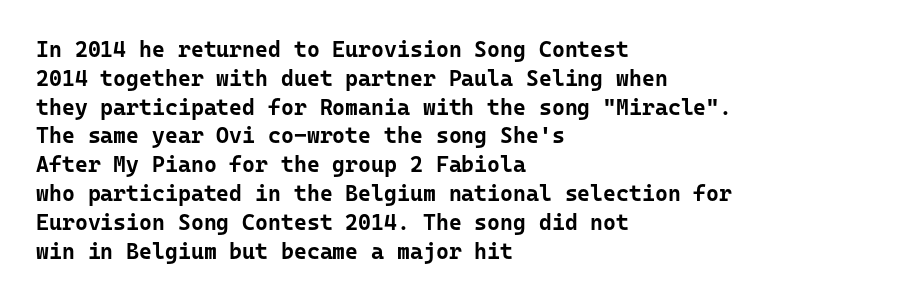
Q: Is the text bold? A: Yes.
Q: Is the text italic (slanted)? A: No, it is upright.
Q: Is the text underlined? A: No.
Q: How is the paragraph aligned? A: Left-aligned.
Q: Is the spacing between letters normal or unusually wide? A: Normal.
Q: Is the spacing between lines tight, normal or loose? A: Normal.
